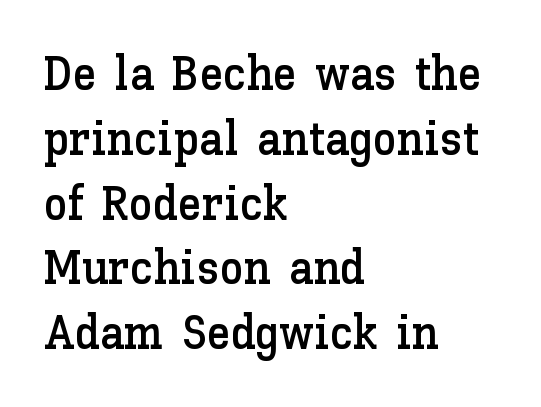
Q: Is the text italic (slanted)? A: No, it is upright.
Q: Is the text underlined? A: No.
Q: How is the paragraph aligned? A: Left-aligned.
Q: Is the spacing between letters normal or unusually wide? A: Normal.
Q: Is the spacing between lines tight, normal or loose? A: Normal.
Q: Width (condensed, normal, or wide)? A: Normal.
Q: Stroke contrast? A: Low.
Q: x-height? A: Medium.
Q: Monospaced? A: No.
